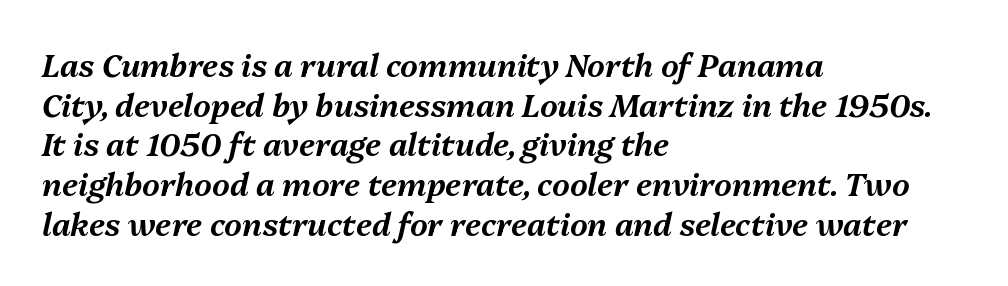
{"italic": "yes", "lean": "right", "slant_degrees": 13, "width": "normal", "stroke_contrast": "medium", "x_height": "medium", "monospaced": "no", "underline": "no", "align": "left", "line_spacing": "normal", "line_spacing_ratio": 1.28, "letter_spacing": "normal", "letter_spacing_em": 0.0, "glyph_px": 31}
